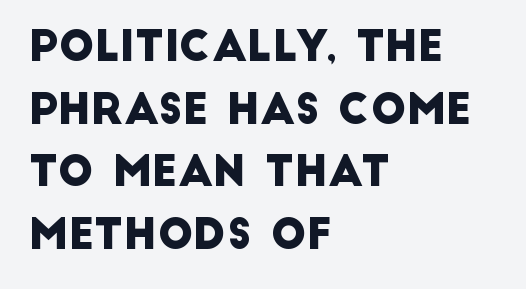
Q: Is the typeface a serif or a sans-serif typeface? A: Sans-serif.
Q: Is the text underlined? A: No.
Q: How is the paragraph aligned? A: Left-aligned.
Q: Is the spacing between letters normal or unusually wide? A: Normal.
Q: Is the spacing between lines tight, normal or loose? A: Normal.
Q: Width (condensed, normal, or wide)? A: Normal.
Q: Stroke contrast? A: Low.
Q: x-height? A: Large.
Q: Monospaced? A: No.
